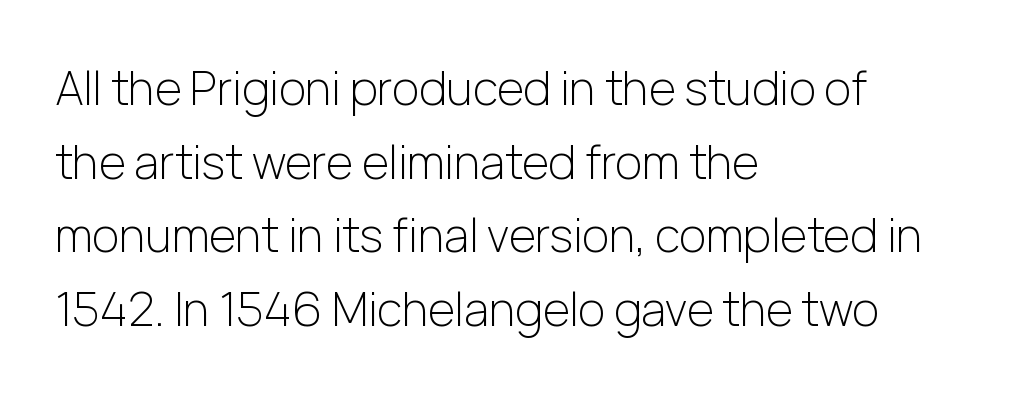
{"serif": "no", "italic": "no", "bold": "no", "weight": "light", "width": "normal", "stroke_contrast": "low", "x_height": "medium", "monospaced": "no", "underline": "no", "align": "left", "line_spacing": "normal", "line_spacing_ratio": 1.6, "letter_spacing": "normal", "letter_spacing_em": 0.0, "glyph_px": 46}
